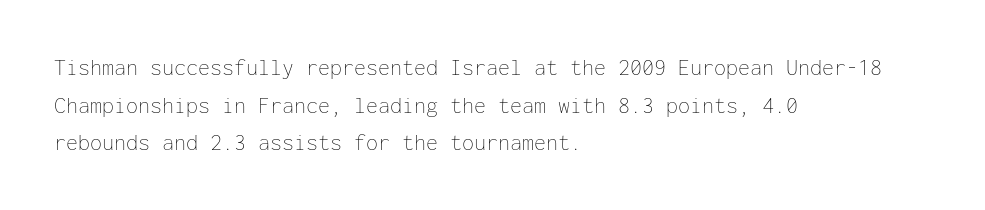
Q: Is the text bold? A: No.
Q: Is the text italic (slanted)? A: No, it is upright.
Q: Is the text underlined? A: No.
Q: How is the paragraph aligned? A: Left-aligned.
Q: Is the spacing between letters normal or unusually wide? A: Normal.
Q: Is the spacing between lines tight, normal or loose? A: Normal.
